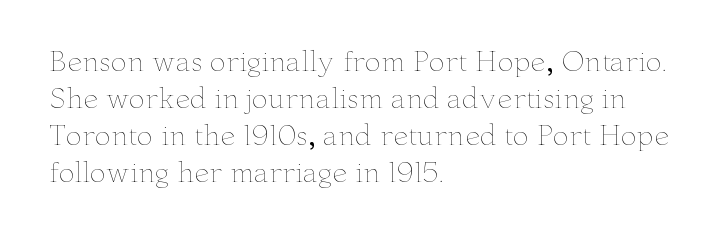
Reading down the block, your eye returns to a fixed left position each line. Tall strokes in this sample are plumb rather than angled. The rendering uses a moderate line-height, typical for paragraphs. This is not heavy type; no bold has been used. Any mark beneath the type? The region is blank. Each word holds together tightly as a unit, with standard inter-letter gaps.
